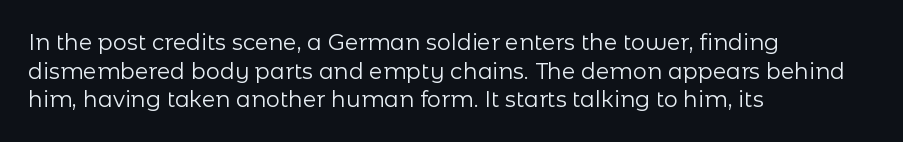
{"italic": "no", "bold": "no", "underline": "no", "align": "left", "line_spacing": "normal", "line_spacing_ratio": 1.3, "letter_spacing": "normal", "letter_spacing_em": 0.0, "glyph_px": 22}
